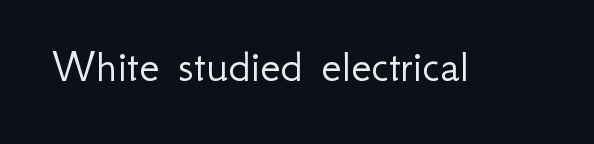
The type family on display is of the sans-serif kind. Bold? No — there's no thickening of the strokes. Spacing verdict: proportional, widths tailored to each character. Only glyphs here, with clear space below each row. The axis of the letterforms is exactly vertical. In terms of letterspacing, this is plain default setting.
